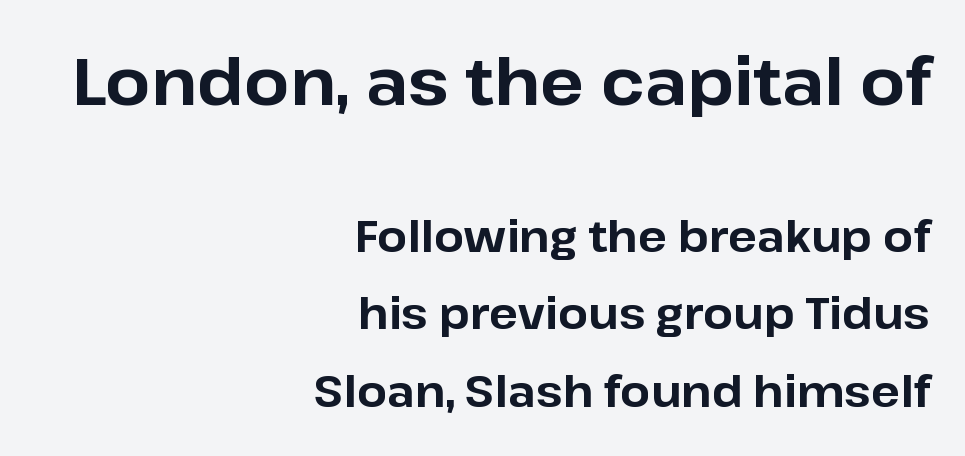
This sample uses plain, unmodified letter spacing. Style check: upright. Check the space under the baseline: it is left empty. Line ends are locked; line starts wander.
